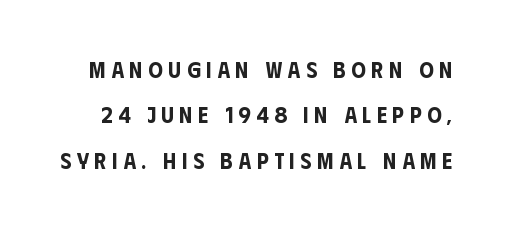
{"italic": "no", "underline": "no", "line_spacing": "loose", "line_spacing_ratio": 1.97, "letter_spacing": "wide", "letter_spacing_em": 0.24, "glyph_px": 23}
